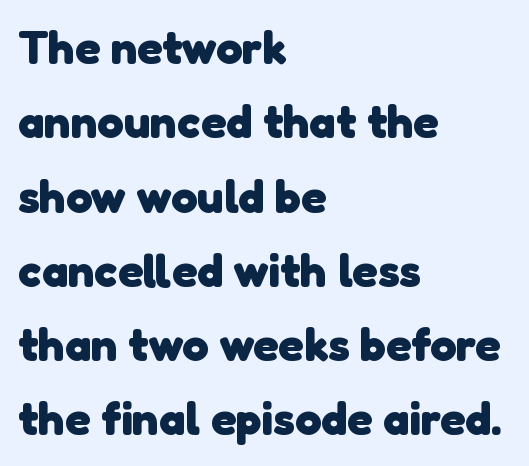
Q: Is the text bold? A: Yes.
Q: Is the typeface a serif or a sans-serif typeface? A: Sans-serif.
Q: Is the text underlined? A: No.
Q: How is the paragraph aligned? A: Left-aligned.
Q: Is the spacing between letters normal or unusually wide? A: Normal.
Q: Is the spacing between lines tight, normal or loose? A: Normal.
Q: Width (condensed, normal, or wide)? A: Normal.
Q: Stroke contrast? A: Low.
Q: x-height? A: Medium.
Q: Monospaced? A: No.
